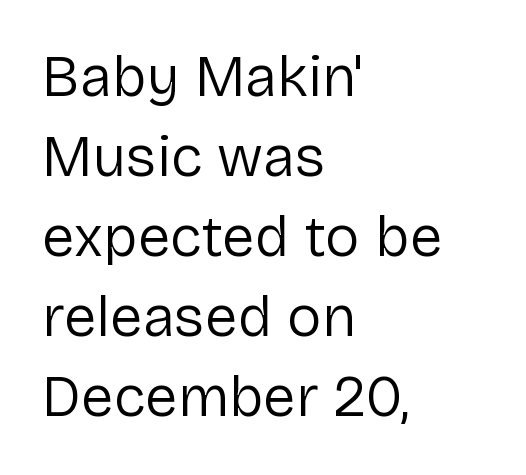
{"serif": "no", "italic": "no", "bold": "no", "weight": "regular", "width": "normal", "stroke_contrast": "low", "x_height": "medium", "monospaced": "no", "underline": "no", "align": "left", "line_spacing": "normal", "line_spacing_ratio": 1.38, "letter_spacing": "normal", "letter_spacing_em": 0.0, "glyph_px": 58}
